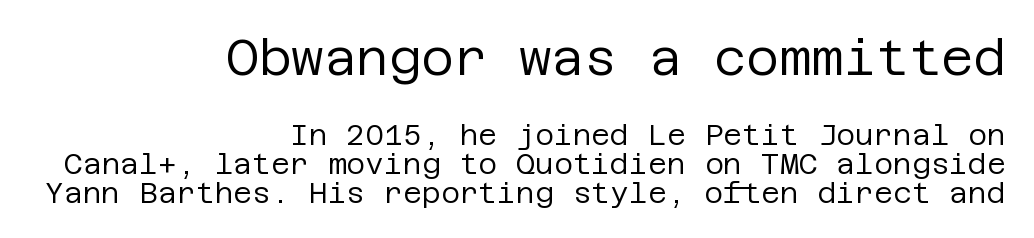
This sample uses plain, unmodified letter spacing. Nothing sits at the stroke ends, so this counts as sans-serif. Every character sits straight up, as roman type does. Stems here are at most as thick as an everyday book face. What's the leading like? Squeezed, with rows nearly overlapping.
